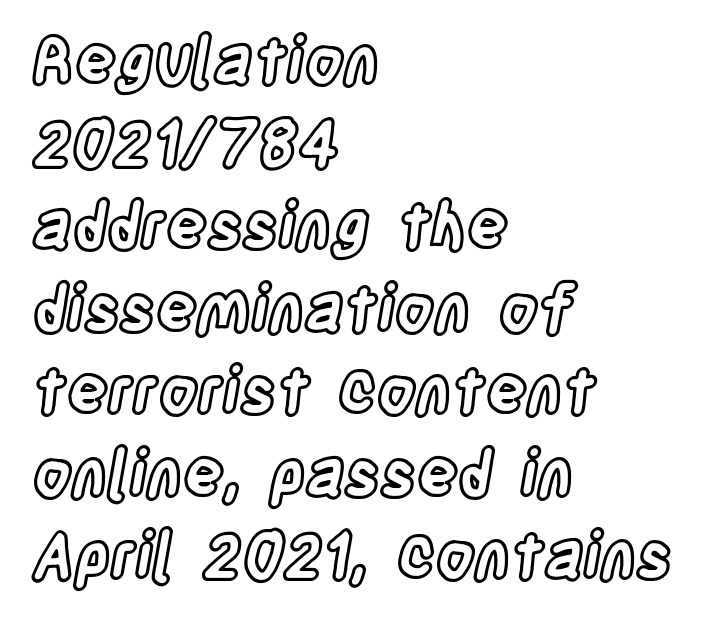
Q: Is the text italic (slanted)? A: Yes.
Q: Is the text underlined? A: No.
Q: How is the paragraph aligned? A: Left-aligned.
Q: Is the spacing between letters normal or unusually wide? A: Normal.
Q: Is the spacing between lines tight, normal or loose? A: Normal.
Q: Width (condensed, normal, or wide)? A: Condensed.
Q: x-height? A: Large.
Q: Monospaced? A: No.
